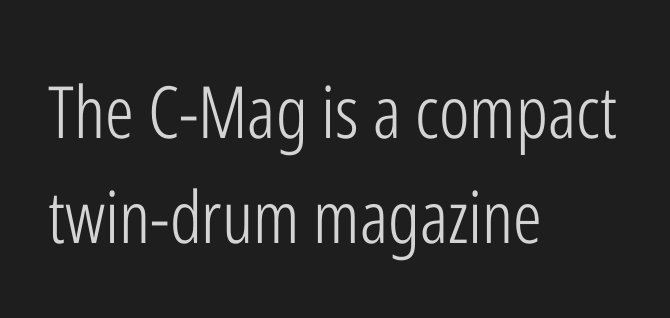
Q: Is the text bold? A: No.
Q: Is the text italic (slanted)? A: No, it is upright.
Q: Is the typeface a serif or a sans-serif typeface? A: Sans-serif.
Q: Is the text underlined? A: No.
Q: How is the paragraph aligned? A: Left-aligned.
Q: Is the spacing between letters normal or unusually wide? A: Normal.
Q: Is the spacing between lines tight, normal or loose? A: Normal.
Q: Width (condensed, normal, or wide)? A: Condensed.
Q: Stroke contrast? A: Low.
Q: x-height? A: Medium.
Q: Monospaced? A: No.
